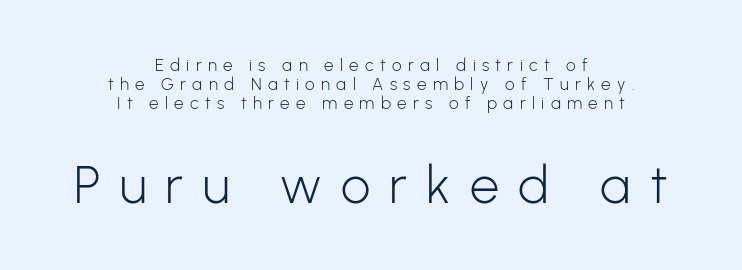
Q: Is the text bold? A: No.
Q: Is the text italic (slanted)? A: No, it is upright.
Q: Is the typeface a serif or a sans-serif typeface? A: Sans-serif.
Q: Is the text underlined? A: No.
Q: How is the paragraph aligned? A: Centered.
Q: Is the spacing between letters normal or unusually wide? A: Unusually wide.
Q: Is the spacing between lines tight, normal or loose? A: Tight.
Q: Which block of text is set in a larger size, the first (top) or the second (bottom)? A: The second (bottom) one.
Q: Width (condensed, normal, or wide)? A: Normal.
Q: Stroke contrast? A: Low.
Q: x-height? A: Medium.
Q: Monospaced? A: No.
